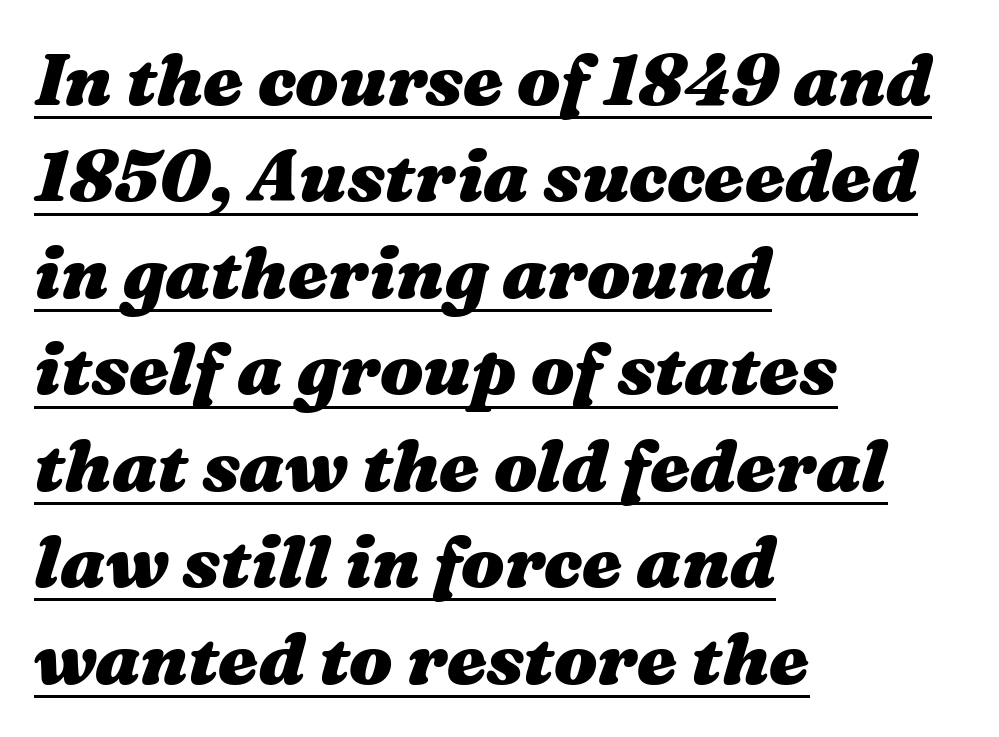
Does the copy run flush right? No — it runs flush left. Line spacing here is normal. Think of a printed novel: that variable character pitch is what you see here. Quick note: italic.
